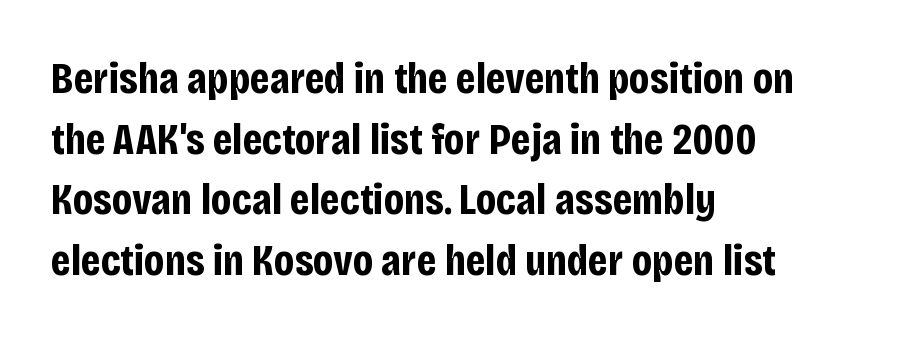
Q: Is the text bold? A: Yes.
Q: Is the text italic (slanted)? A: No, it is upright.
Q: Is the typeface a serif or a sans-serif typeface? A: Sans-serif.
Q: Is the text underlined? A: No.
Q: How is the paragraph aligned? A: Left-aligned.
Q: Is the spacing between letters normal or unusually wide? A: Normal.
Q: Is the spacing between lines tight, normal or loose? A: Normal.
Q: Width (condensed, normal, or wide)? A: Condensed.
Q: Stroke contrast? A: Low.
Q: x-height? A: Large.
Q: Monospaced? A: No.
